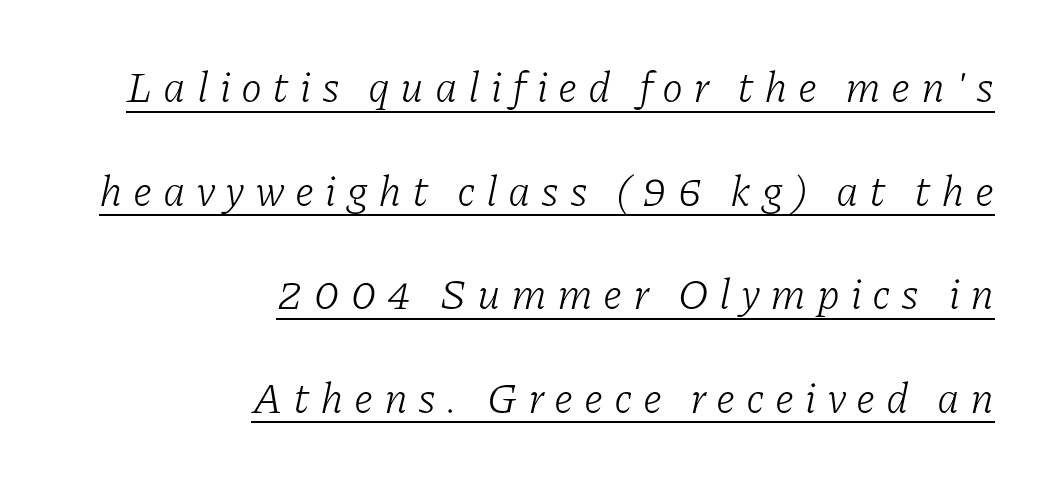
Italic? Definitely — the glyphs are oblique. The strokes carry an ordinary text weight at most. This block would shrink considerably if given ordinary leading; it's expanded now. The type is letterspaced generously, with wide tracking.
